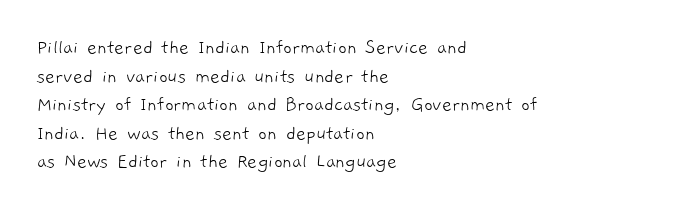
The image shows 21 px text type; set left-aligned, normal line spacing (1.36x), normal letter spacing, not underlined.
